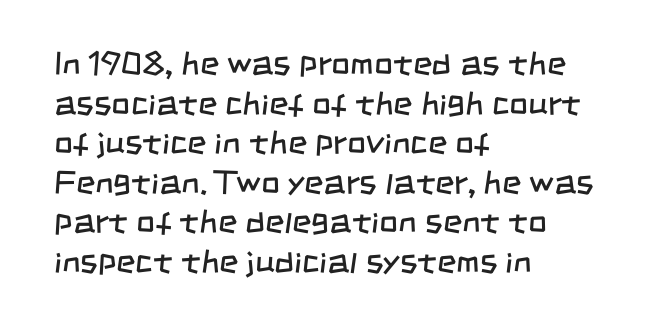
{"serif": "no", "bold": "no", "weight": "regular", "width": "condensed", "stroke_contrast": "low", "x_height": "large", "monospaced": "no", "underline": "no", "align": "left", "line_spacing_ratio": 1.2, "letter_spacing": "normal", "letter_spacing_em": 0.0, "glyph_px": 33}
